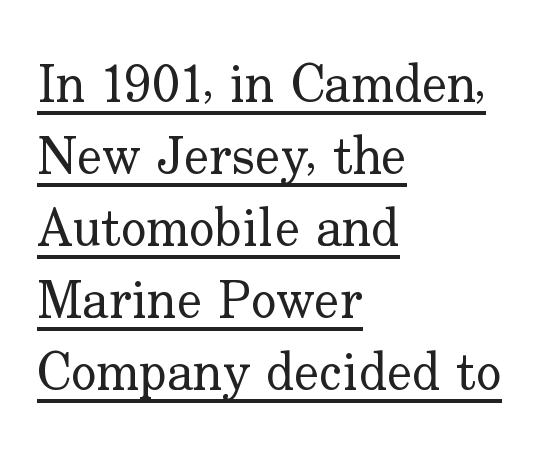
What stands out about the letter spacing? Nothing — it is the standard amount. Weight: regular or lighter. A typesetter would call this proportional, since set widths differ per character. Little horizontal feet cap the strokes, marking this as serif type. The rag falls on the right side of this text block.
